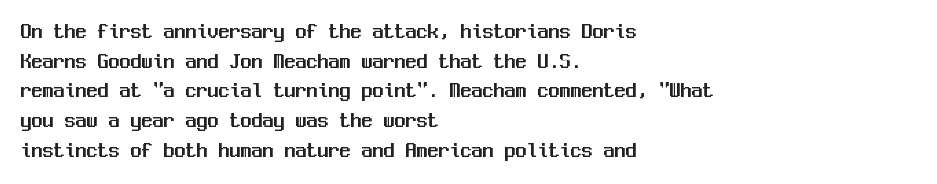
The passage shown stacks its lines at a standard gap. Look at the tracking — it's just the regular setting, nothing added. A typesetter would mark this as roman, not italic. Underlining? Definitely not there. One-word summary of the alignment: left.
